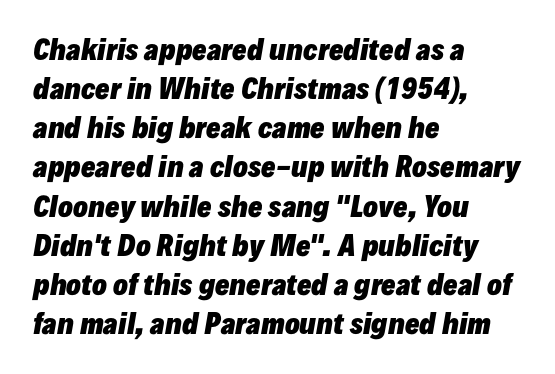
{"italic": "yes", "lean": "right", "slant_degrees": 10, "bold": "yes", "underline": "no", "align": "left", "line_spacing": "normal", "line_spacing_ratio": 1.45, "letter_spacing": "normal", "letter_spacing_em": 0.0, "glyph_px": 27}
